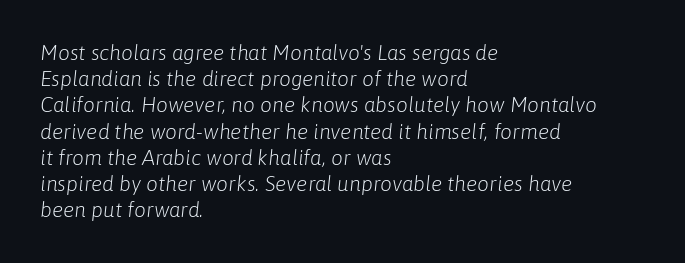
The image shows 21 px text type, italic (leaning right); set left-aligned, normal line spacing (1.25x), normal letter spacing, not underlined.
